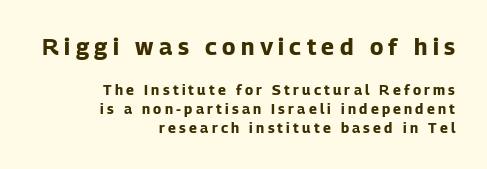
Words float on clear page, feet unadorned. Interline gaps are of average width in this sample. The axis of the letterforms is exactly vertical. You'd pick this weight for a headline — it's a proper bold. Does the copy run flush right? Yes — the right margin is perfectly even.
